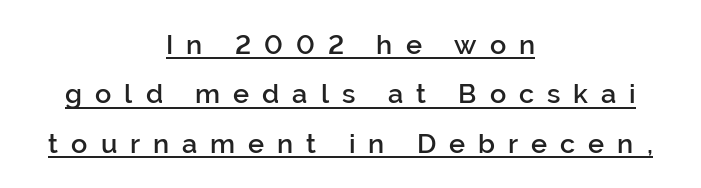
The image shows 27 px text type, upright; set centered, line spacing 1.83x, unusually wide letter spacing (+0.48 em), underlined.
